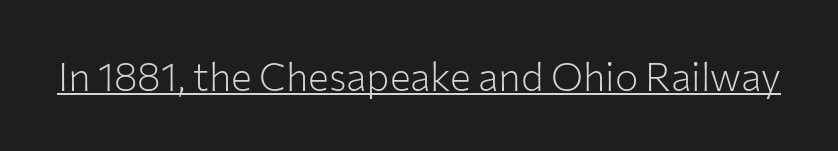
{"serif": "no", "italic": "no", "bold": "no", "weight": "light", "width": "normal", "stroke_contrast": "low", "x_height": "medium", "monospaced": "no", "underline": "yes", "letter_spacing": "normal", "letter_spacing_em": 0.0, "glyph_px": 39}
